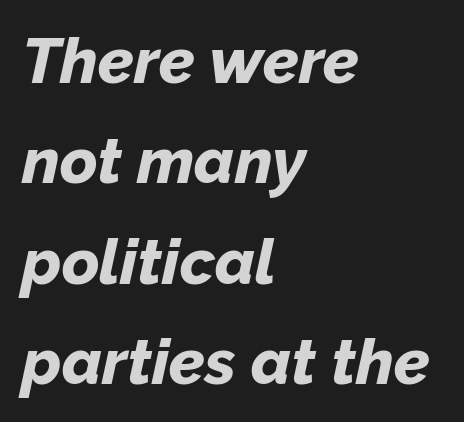
Q: Is the text bold? A: Yes.
Q: Is the text italic (slanted)? A: Yes, it leans right by about 12 degrees.
Q: Is the text underlined? A: No.
Q: How is the paragraph aligned? A: Left-aligned.
Q: Is the spacing between letters normal or unusually wide? A: Normal.
Q: Is the spacing between lines tight, normal or loose? A: Normal.
Q: Width (condensed, normal, or wide)? A: Normal.
Q: Stroke contrast? A: Low.
Q: x-height? A: Medium.
Q: Monospaced? A: No.
